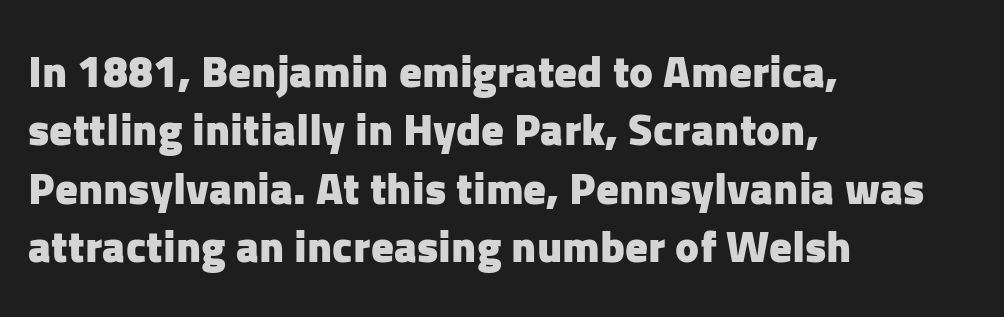
{"serif": "no", "italic": "no", "bold": "yes", "weight": "heavy", "width": "normal", "stroke_contrast": "low", "x_height": "medium", "monospaced": "no", "underline": "no", "align": "left", "line_spacing": "normal", "line_spacing_ratio": 1.3, "letter_spacing": "normal", "letter_spacing_em": 0.0, "glyph_px": 45}
